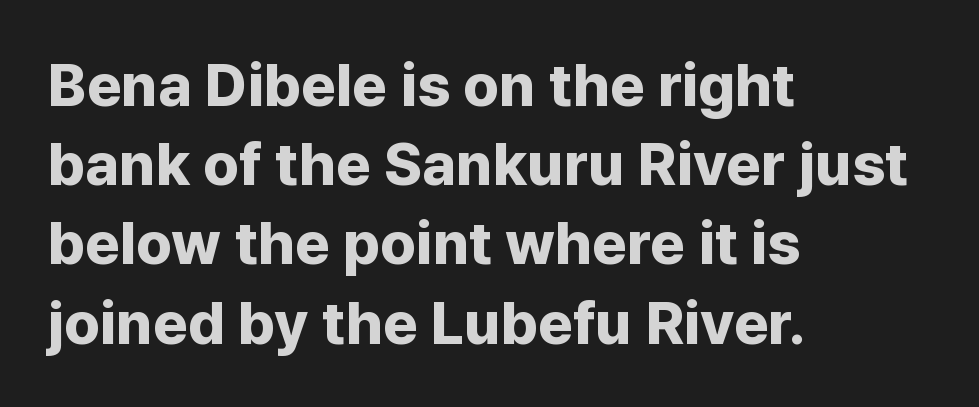
Q: Is the text bold? A: Yes.
Q: Is the text italic (slanted)? A: No, it is upright.
Q: Is the typeface a serif or a sans-serif typeface? A: Sans-serif.
Q: Is the text underlined? A: No.
Q: How is the paragraph aligned? A: Left-aligned.
Q: Is the spacing between letters normal or unusually wide? A: Normal.
Q: Is the spacing between lines tight, normal or loose? A: Normal.
Q: Width (condensed, normal, or wide)? A: Normal.
Q: Stroke contrast? A: Low.
Q: x-height? A: Medium.
Q: Monospaced? A: No.
